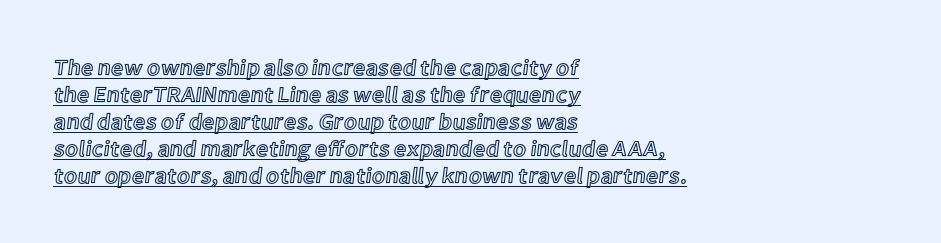
The image shows 22 px text type; set left-aligned, line spacing 1.23x, normal letter spacing, underlined.
